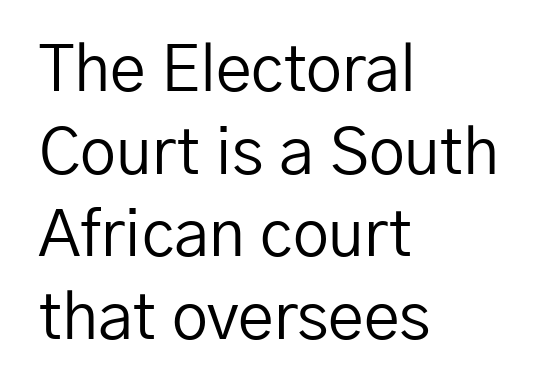
Looks like regular typesetting: each glyph gets only the width it needs. Tall strokes in this sample are plumb rather than angled. Any mark beneath the type? The region is blank. Normally led — the rows are evenly, conventionally spaced. The font sits on the lighter half of the weight spectrum, regular included. You could call the tracking neutral — neither tight nor loose.
